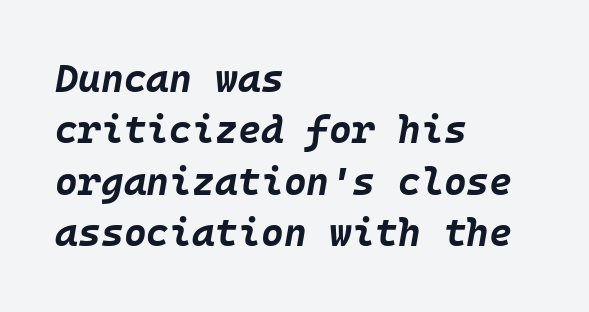
Q: Is the text bold? A: Yes.
Q: Is the text italic (slanted)? A: Yes, it leans right by about 10 degrees.
Q: Is the text underlined? A: No.
Q: How is the paragraph aligned? A: Left-aligned.
Q: Is the spacing between letters normal or unusually wide? A: Normal.
Q: Is the spacing between lines tight, normal or loose? A: Normal.
Q: Width (condensed, normal, or wide)? A: Normal.
Q: Stroke contrast? A: Low.
Q: x-height? A: Large.
